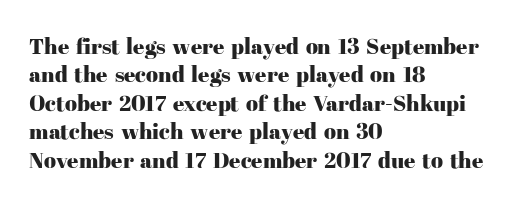
{"italic": "no", "underline": "no", "align": "left", "line_spacing": "normal", "line_spacing_ratio": 1.29, "letter_spacing": "normal", "letter_spacing_em": 0.0, "glyph_px": 22}
